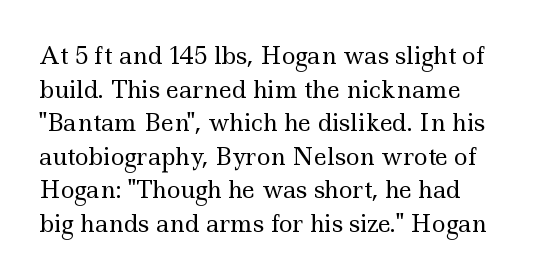
The image shows 23 px text type, upright; set normal line spacing (1.46x), normal letter spacing, not underlined.
